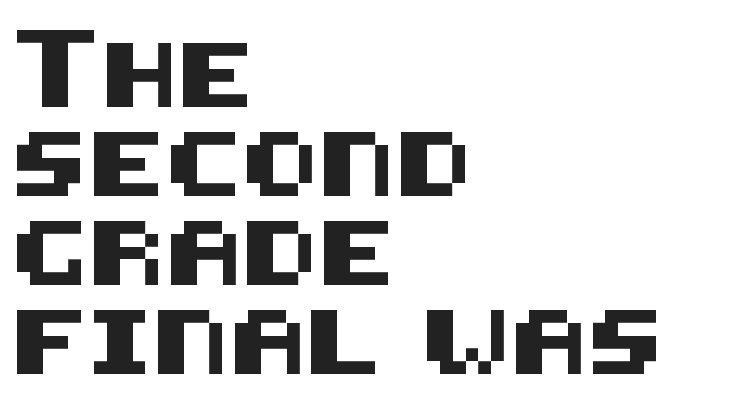
{"serif": "no", "italic": "no", "width": "normal", "stroke_contrast": "medium", "x_height": "large", "underline": "no", "align": "left", "line_spacing": "normal", "line_spacing_ratio": 1.39, "letter_spacing": "normal", "letter_spacing_em": 0.0, "glyph_px": 64}
